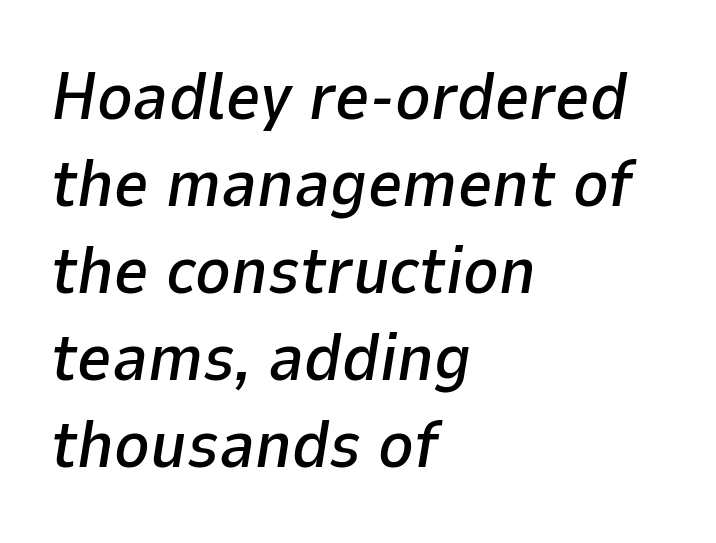
Q: Is the text italic (slanted)? A: Yes, it leans right by about 9 degrees.
Q: Is the text underlined? A: No.
Q: How is the paragraph aligned? A: Left-aligned.
Q: Is the spacing between letters normal or unusually wide? A: Normal.
Q: Is the spacing between lines tight, normal or loose? A: Normal.
Q: Width (condensed, normal, or wide)? A: Normal.
Q: Stroke contrast? A: Low.
Q: x-height? A: Medium.
Q: Monospaced? A: No.
